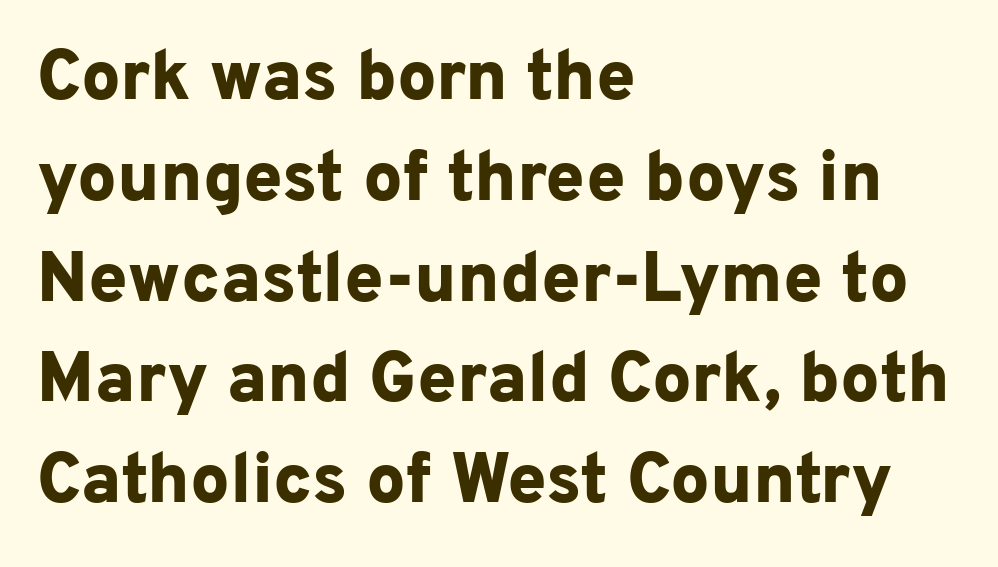
Q: Is the text bold? A: Yes.
Q: Is the text italic (slanted)? A: No, it is upright.
Q: Is the typeface a serif or a sans-serif typeface? A: Sans-serif.
Q: Is the text underlined? A: No.
Q: How is the paragraph aligned? A: Left-aligned.
Q: Is the spacing between letters normal or unusually wide? A: Normal.
Q: Is the spacing between lines tight, normal or loose? A: Normal.
Q: Width (condensed, normal, or wide)? A: Normal.
Q: Stroke contrast? A: Low.
Q: x-height? A: Medium.
Q: Monospaced? A: No.
